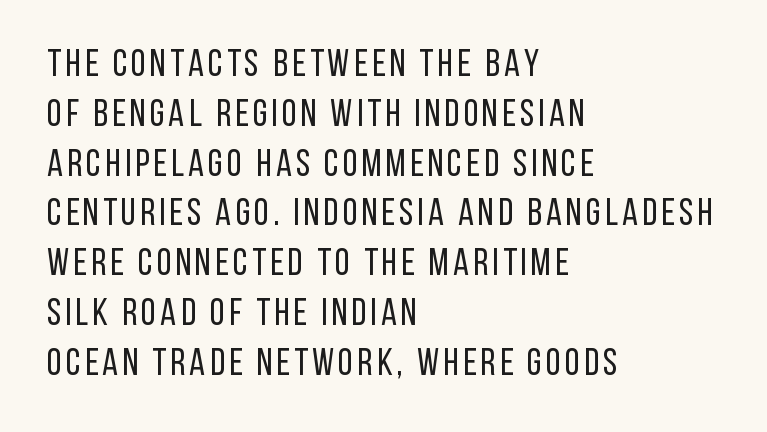
The image shows 38 px regular-weight, condensed sans-serif type, upright; set left-aligned, normal line spacing (1.31x), not underlined; low stroke contrast and a large x-height.
